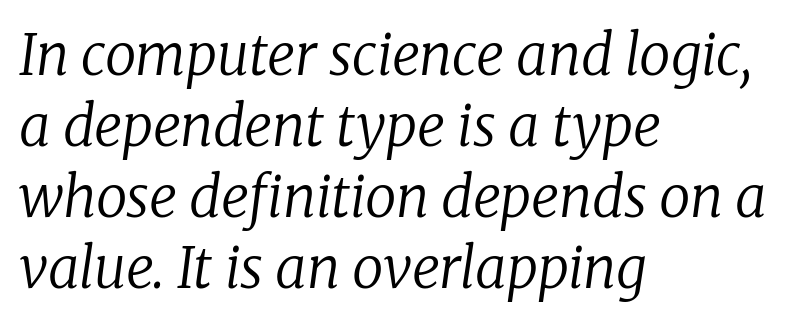
The zone under the glyphs is completely vacant. Look at the tracking — it's just the regular setting, nothing added. Posture: slanted. Character widths vary here, with narrow letters taking less room than wide ones. Letters have the restrained weight of plain body copy at most.
